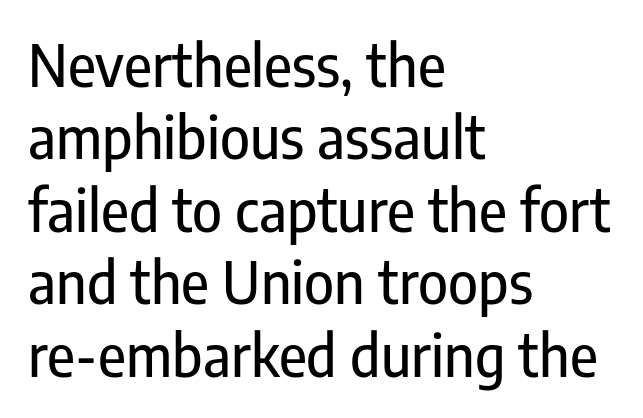
The image shows 57 px condensed sans-serif type, upright; set left-aligned, normal line spacing (1.27x), normal letter spacing, not underlined; low stroke contrast and a medium x-height.
